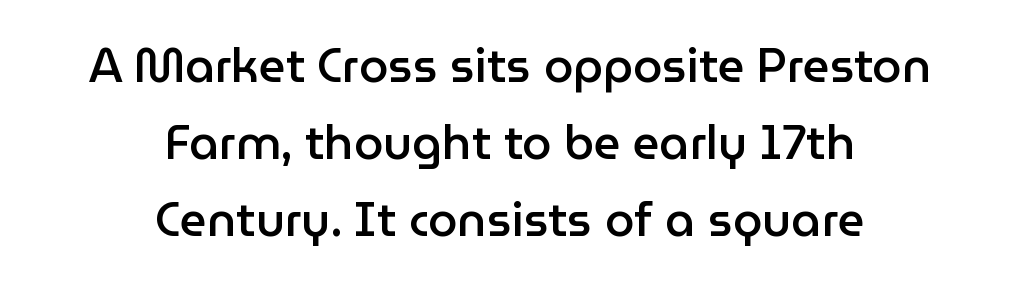
Q: Is the text bold? A: Semi-bold.
Q: Is the text italic (slanted)? A: No, it is upright.
Q: Is the typeface a serif or a sans-serif typeface? A: Sans-serif.
Q: Is the text underlined? A: No.
Q: How is the paragraph aligned? A: Centered.
Q: Is the spacing between letters normal or unusually wide? A: Normal.
Q: Is the spacing between lines tight, normal or loose? A: Normal.
Q: Width (condensed, normal, or wide)? A: Normal.
Q: Stroke contrast? A: Low.
Q: x-height? A: Medium.
Q: Monospaced? A: No.
